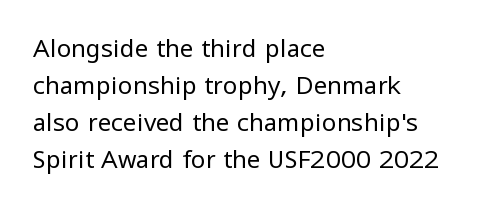
Vertical strokes here are truly vertical. Every row of glyphs begins at an identical x-position on the left. Between one letter and the next there's only the usual sliver of space. Only glyphs here, with clear space below each row.
